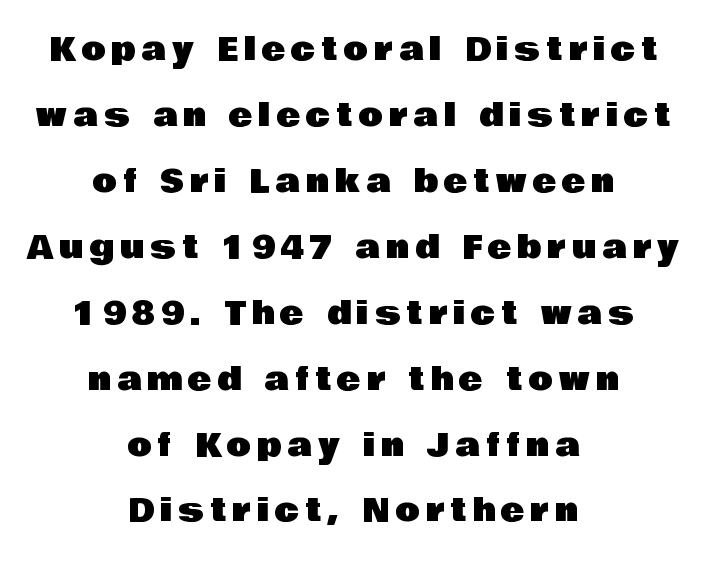
Ascenders rise straight up at ninety degrees. This rendering uses center alignment, leaving both contours irregular but symmetric. Anything drawn beneath the words? Only blank space. The face used here is proportionally spaced, like ordinary book or web type. What's the leading like? Stretched, with rows far apart. Is this a sans? Yes — the strokes have no serifs.
